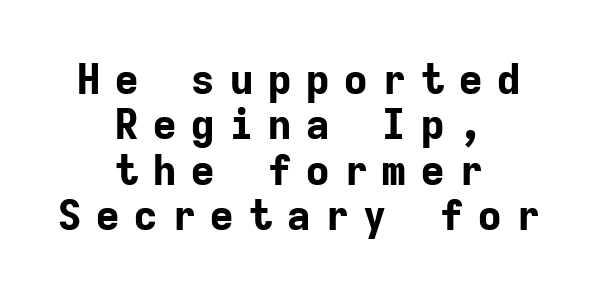
The image shows 42 px bold sans-serif type, upright, monospaced; set centered, tight line spacing (1.08x), unusually wide letter spacing (+0.31 em), not underlined; low stroke contrast and a medium x-height.
